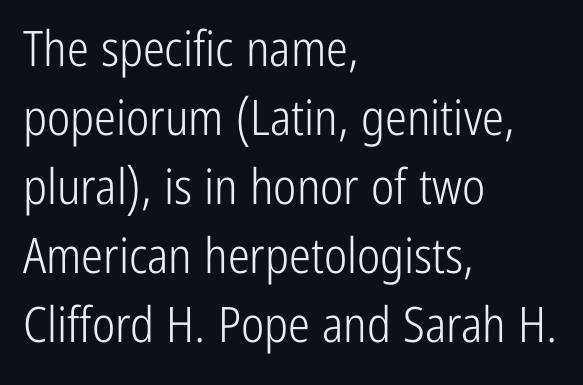
The image shows 49 px light, condensed sans-serif type, upright; set left-aligned, normal line spacing (1.41x), normal letter spacing, not underlined; low stroke contrast and a medium x-height.
